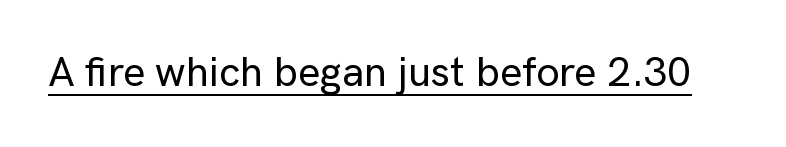
Q: Is the text italic (slanted)? A: No, it is upright.
Q: Is the typeface a serif or a sans-serif typeface? A: Sans-serif.
Q: Is the text underlined? A: Yes.
Q: Is the spacing between letters normal or unusually wide? A: Normal.
Q: Width (condensed, normal, or wide)? A: Normal.
Q: Stroke contrast? A: Low.
Q: x-height? A: Medium.
Q: Monospaced? A: No.
